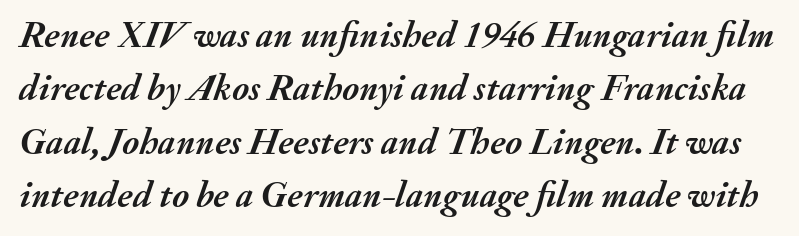
{"italic": "yes", "lean": "right", "slant_degrees": 20, "bold": "yes", "weight": "semibold", "width": "normal", "stroke_contrast": "medium", "x_height": "small", "monospaced": "no", "underline": "no", "line_spacing": "normal", "line_spacing_ratio": 1.44, "letter_spacing": "normal", "letter_spacing_em": 0.0, "glyph_px": 37}
